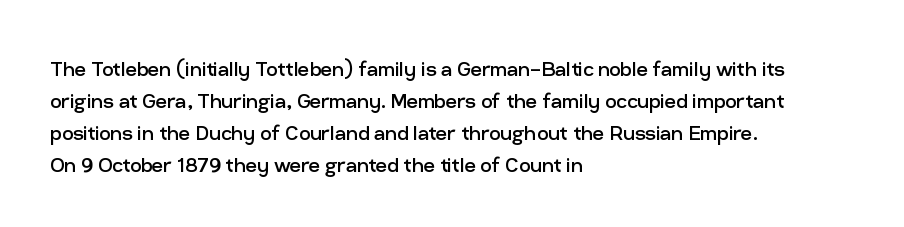
{"italic": "no", "bold": "no", "underline": "no", "align": "left", "line_spacing": "normal", "line_spacing_ratio": 1.28, "letter_spacing": "normal", "letter_spacing_em": 0.0, "glyph_px": 25}
